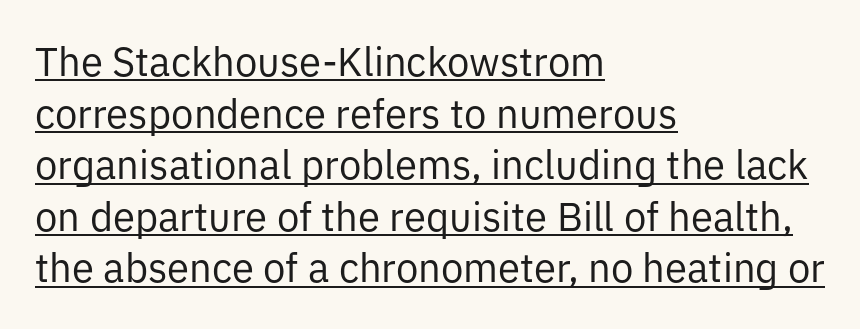
Descenders here cross a horizontal rule under the line. Posture: straight, roman, zero tilt. How would I describe the line gaps? Plain and ordinary. The type family on display is of the sans-serif kind. The setting favours the left margin, as ordinary paragraphs usually do. Bold? No — there's no thickening of the strokes.
